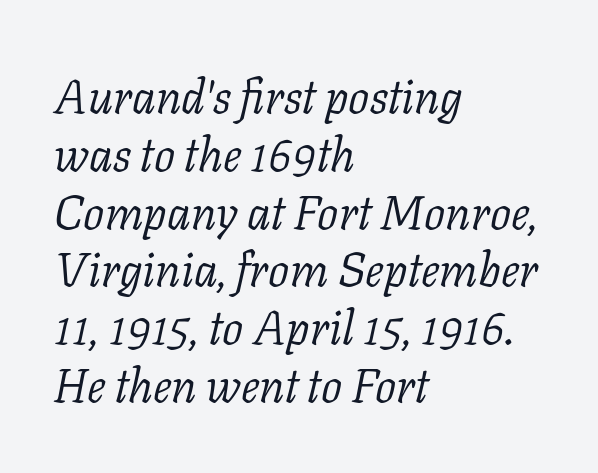
{"serif": "yes", "italic": "yes", "lean": "right", "slant_degrees": 11, "bold": "no", "weight": "light", "width": "normal", "stroke_contrast": "low", "x_height": "medium", "monospaced": "no", "underline": "no", "align": "left", "line_spacing_ratio": 1.23, "letter_spacing": "normal", "letter_spacing_em": 0.0, "glyph_px": 47}
